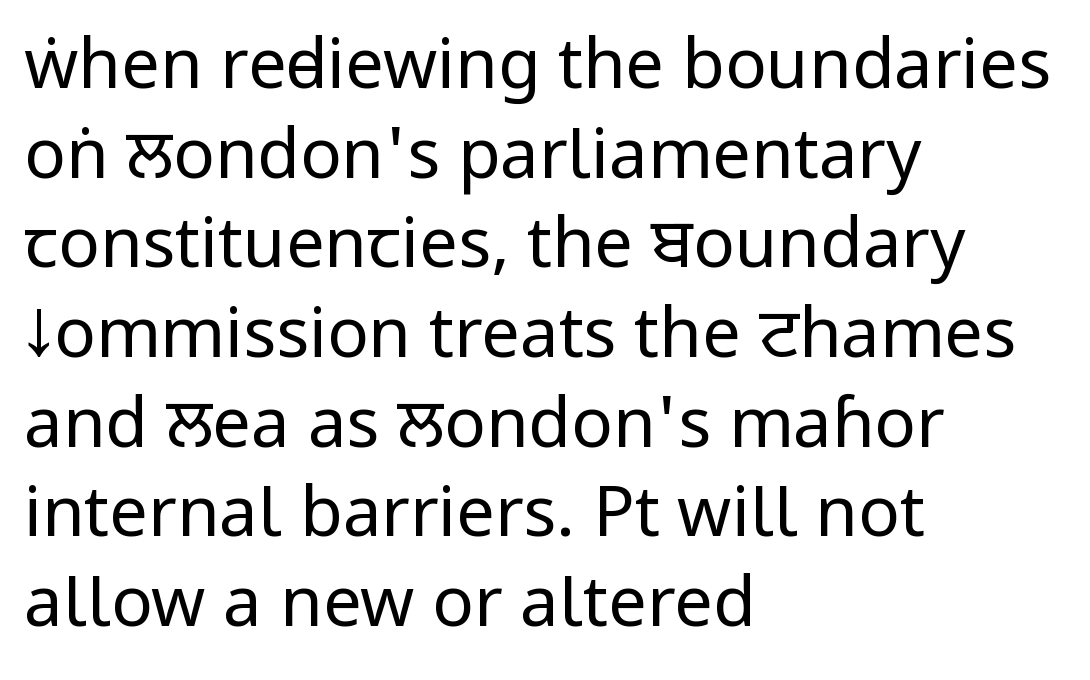
No extra tracking has been applied to these lines. Quick note: interline space is typical. Underline: absent. The typesetting does not lean heavy: it is not bold. Every row of glyphs begins at an identical x-position on the left.
